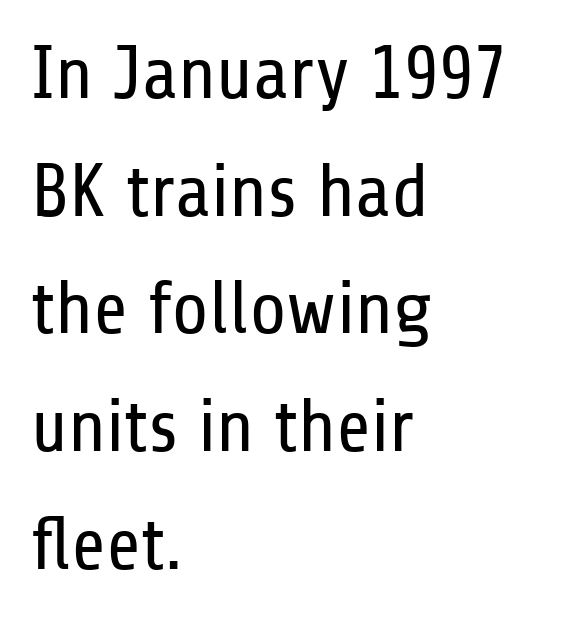
{"serif": "no", "italic": "no", "bold": "no", "weight": "regular", "width": "condensed", "stroke_contrast": "low", "x_height": "medium", "monospaced": "no", "underline": "no", "align": "left", "line_spacing": "normal", "line_spacing_ratio": 1.57, "letter_spacing": "normal", "letter_spacing_em": 0.0, "glyph_px": 75}
